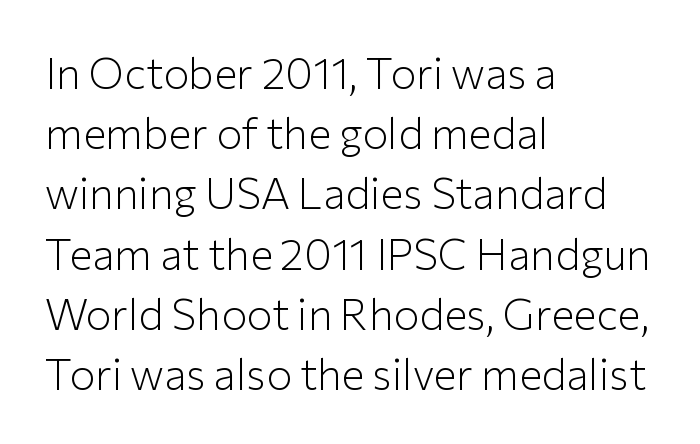
Nothing unusual about the tracking: characters are spaced as the font intends. Every character sits straight up, as roman type does. The strip under each line holds only bare page. You could not count columns in this text — the font is proportionally spaced. The compositor pushed each line to the left boundary.
